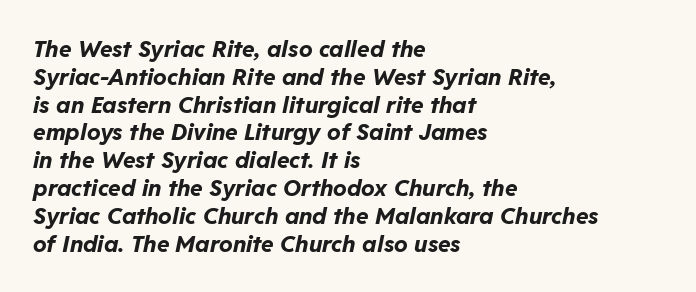
{"italic": "yes", "lean": "right", "slant_degrees": 11, "bold": "yes", "underline": "no", "align": "left", "line_spacing_ratio": 1.21, "letter_spacing": "normal", "letter_spacing_em": 0.0, "glyph_px": 23}
